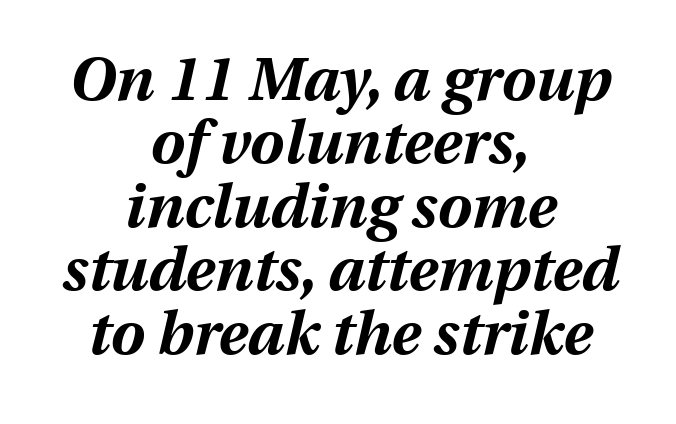
{"italic": "yes", "lean": "right", "slant_degrees": 13, "bold": "yes", "weight": "bold", "width": "normal", "stroke_contrast": "medium", "x_height": "medium", "monospaced": "no", "underline": "no", "align": "center", "line_spacing": "tight", "line_spacing_ratio": 1.04, "letter_spacing": "normal", "letter_spacing_em": 0.0, "glyph_px": 61}
